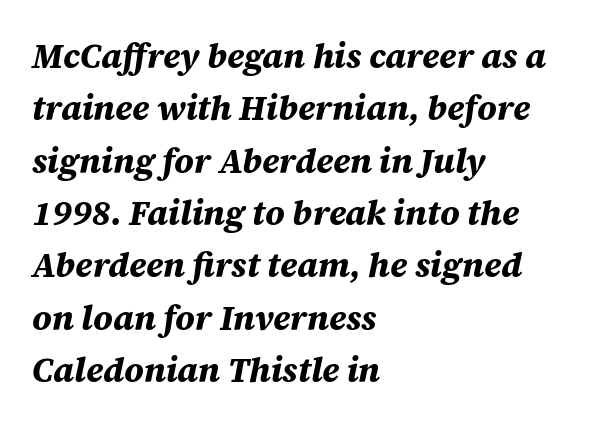
{"italic": "yes", "lean": "right", "slant_degrees": 12, "bold": "yes", "weight": "bold", "width": "normal", "stroke_contrast": "medium", "x_height": "large", "monospaced": "no", "underline": "no", "align": "left", "line_spacing": "normal", "line_spacing_ratio": 1.54, "letter_spacing": "normal", "letter_spacing_em": 0.0, "glyph_px": 34}
